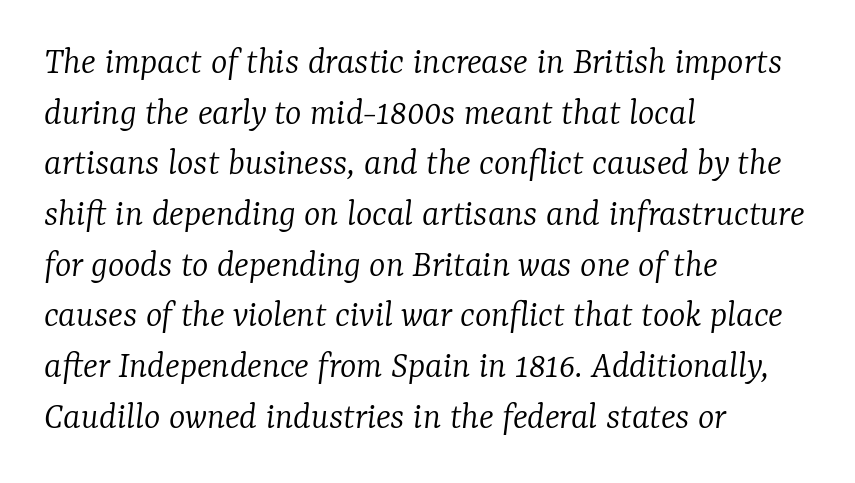
Yep, that's italic — everything's leaning. The paragraph has a hard left edge and a soft right edge. Observe the serifs anchoring each vertical stroke in this sample. The block of text has a typical density, with ordinary space between rows. Spacing verdict: proportional, widths tailored to each character. Letters have the restrained weight of plain body copy at most.
